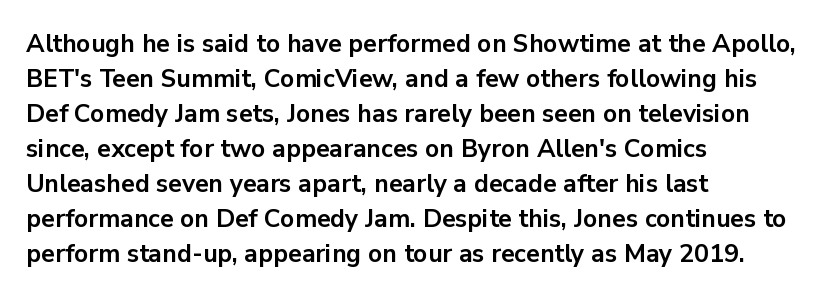
{"italic": "no", "bold": "yes", "underline": "no", "align": "left", "line_spacing": "normal", "line_spacing_ratio": 1.4, "letter_spacing": "normal", "letter_spacing_em": 0.0, "glyph_px": 25}
